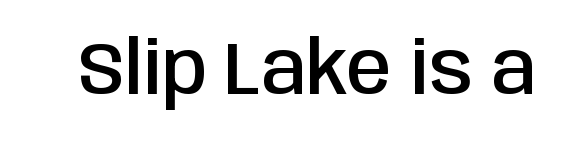
{"serif": "no", "italic": "no", "bold": "semi", "weight": "semibold", "width": "condensed", "stroke_contrast": "low", "x_height": "large", "monospaced": "no", "underline": "no", "letter_spacing": "normal", "letter_spacing_em": 0.0, "glyph_px": 73}
